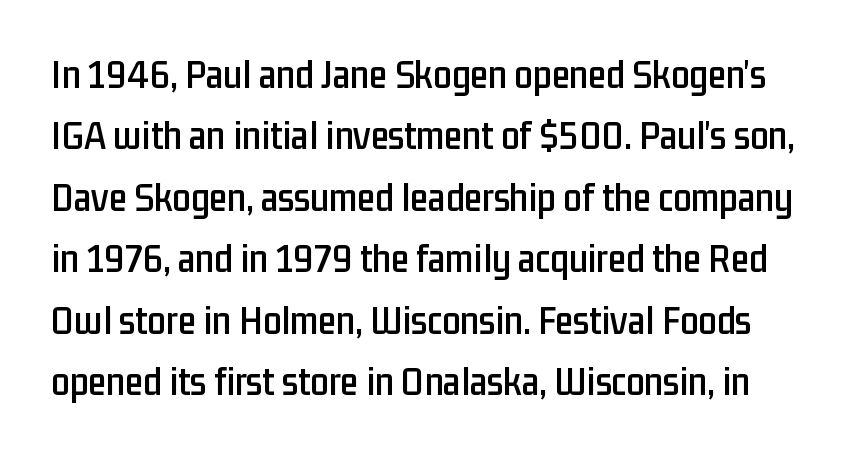
{"serif": "no", "italic": "no", "width": "condensed", "stroke_contrast": "low", "x_height": "medium", "monospaced": "no", "underline": "no", "line_spacing": "normal", "line_spacing_ratio": 1.5, "letter_spacing": "normal", "letter_spacing_em": 0.0, "glyph_px": 41}
